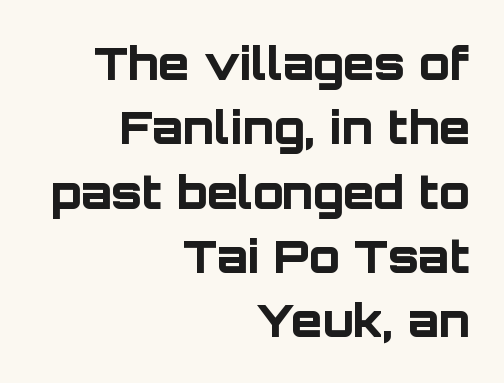
{"serif": "no", "italic": "no", "bold": "yes", "weight": "bold", "width": "normal", "stroke_contrast": "low", "x_height": "large", "monospaced": "no", "underline": "no", "align": "right", "line_spacing": "normal", "line_spacing_ratio": 1.43, "letter_spacing": "normal", "letter_spacing_em": 0.0, "glyph_px": 45}
